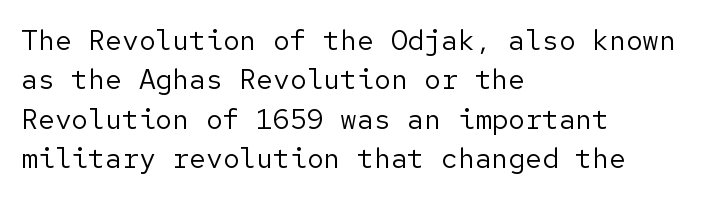
This rendering uses left alignment, leaving the right contour irregular. Rendered with straight, roman letterforms. Nothing sits at the stroke ends, so this counts as sans-serif. Honestly, the letter spacing is just normal — you wouldn't notice it. Anything drawn beneath the words? Only blank space.
